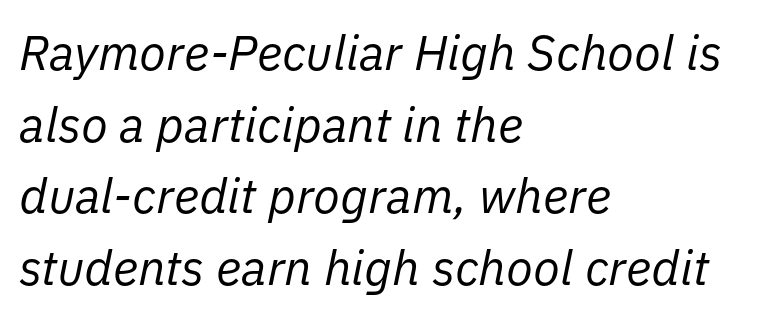
{"italic": "yes", "lean": "right", "slant_degrees": 11, "bold": "no", "weight": "regular", "width": "normal", "stroke_contrast": "low", "x_height": "medium", "monospaced": "no", "underline": "no", "align": "left", "line_spacing": "normal", "line_spacing_ratio": 1.46, "letter_spacing": "normal", "letter_spacing_em": 0.0, "glyph_px": 49}
